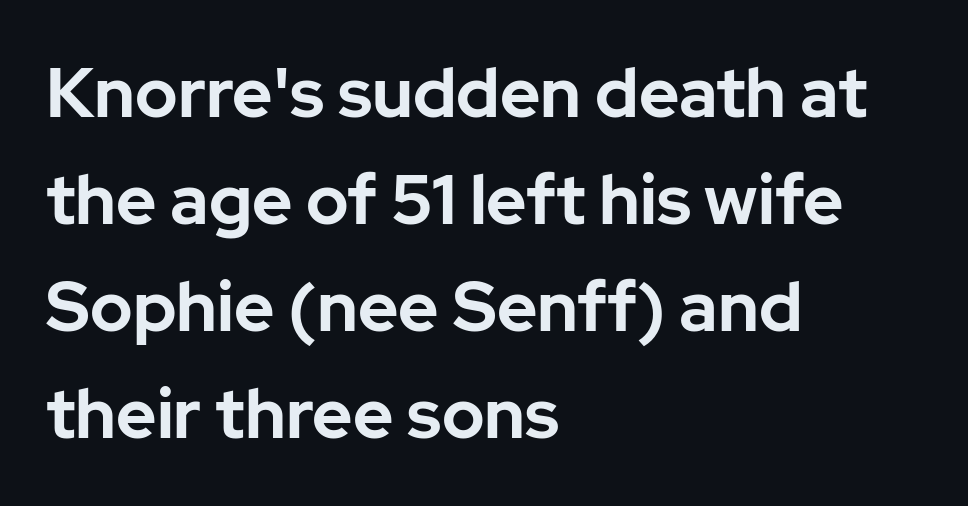
The image shows 69 px bold sans-serif type, upright; set left-aligned, normal line spacing (1.55x), normal letter spacing, not underlined; low stroke contrast and a medium x-height.
